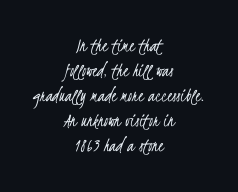
Vertical stems look standard width or narrower in stroke. The leading is moderate, giving the passage an even texture. This sample uses plain, unmodified letter spacing. Line starts and ends both wander, symmetrically. Descenders hang freely into open space.
